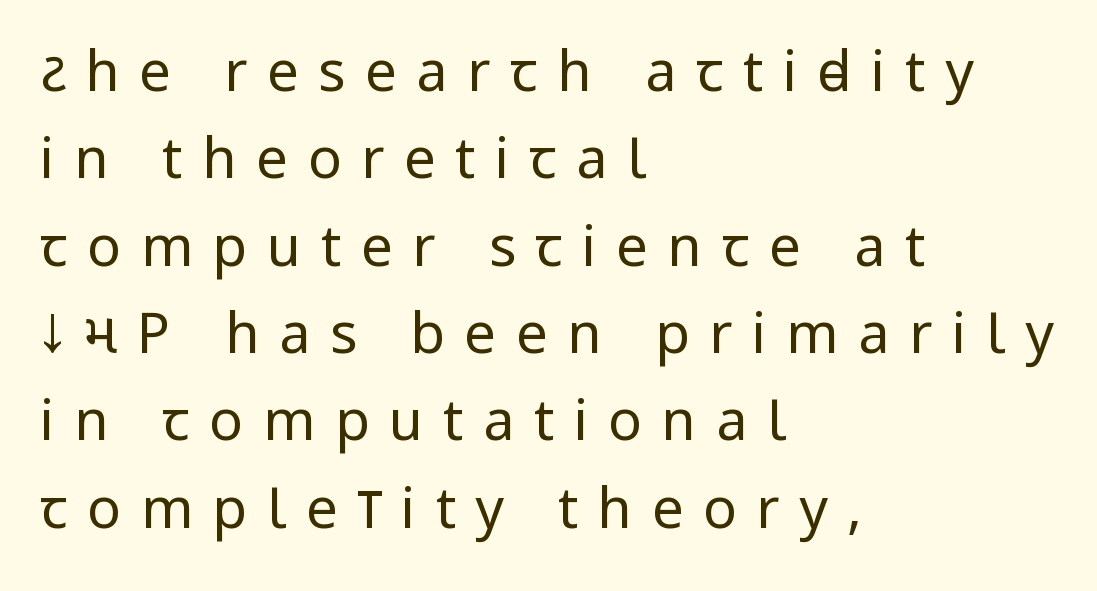
Successive baselines arrive at the customary interval. The face used here is a sans, in the tradition of grotesques and geometrics. Every character sits straight up, as roman type does. No letter is thick-stroked: the sample isn't bold. Only glyphs here, with clear space below each row.
